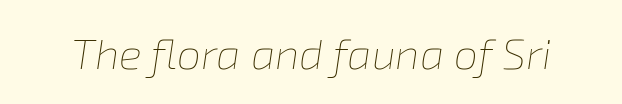
Bare-footed words on every line. Stems here are at most as thick as an everyday book face. You could not count columns in this text — the font is proportionally spaced. This rendering leaves character spacing at its baseline value. The font's italic variant was chosen for this text.
